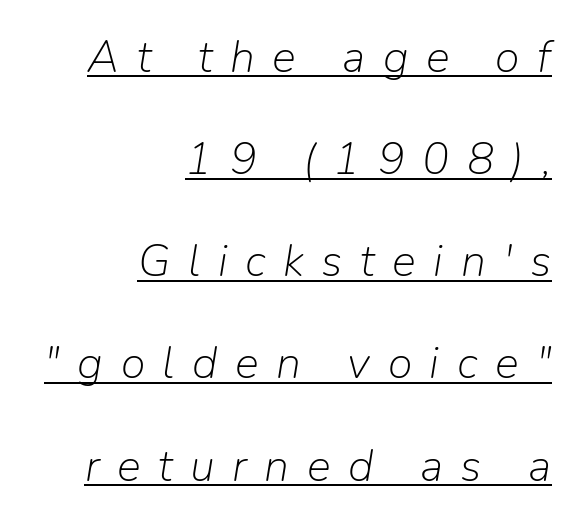
Short note: letters widely spaced. Is the block centered? No — it sits flush against the right margin. This block would shrink considerably if given ordinary leading; it's expanded now. The passage shown is typed in a proportional face where columns would drift. Glance below the letters and you will spot a drawn line. Weight class: somewhere from thin through regular.
